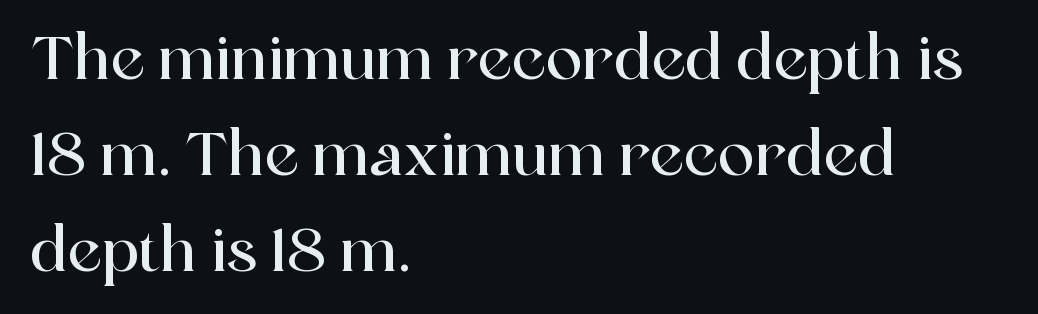
No word sits above an underline. Students, note that the glyphs here touch the page at normal intervals. Think of a printed novel: that variable character pitch is what you see here. In terms of posture, this sample is upright. Honestly, the row spacing looks completely unremarkable. This sample uses a serif face.
